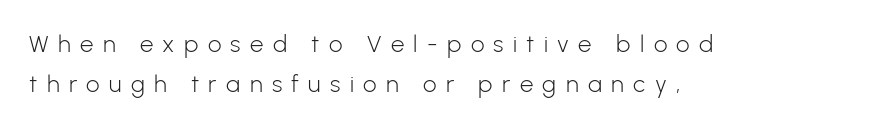
{"italic": "no", "bold": "no", "underline": "no", "align": "left", "line_spacing": "normal", "line_spacing_ratio": 1.66, "letter_spacing": "wide", "letter_spacing_em": 0.39, "glyph_px": 24}
